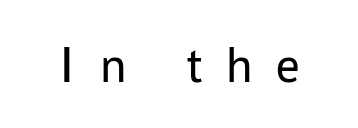
The image shows 53 px regular-weight sans-serif type, upright; set unusually wide letter spacing (+0.45 em), not underlined; low stroke contrast and a medium x-height.
